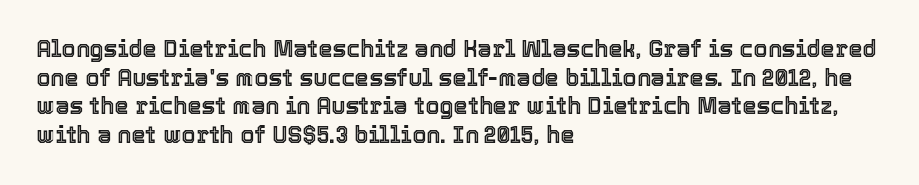
The image shows 23 px text type, upright; set left-aligned, normal line spacing (1.25x), normal letter spacing, not underlined.
